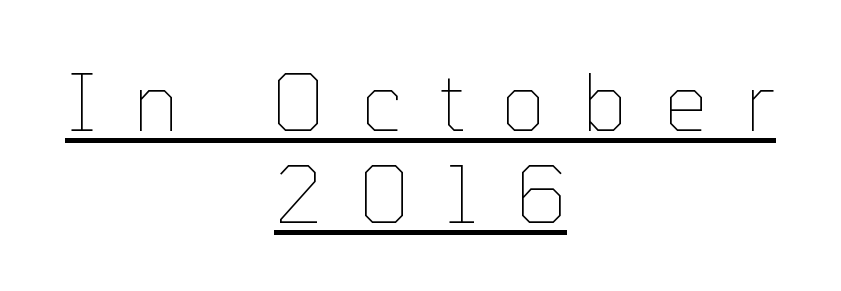
How are the letters spaced? Widely, with obvious added tracking. Caption: face not bold, strokes unweighted. This sample has the flowing, uneven cadence of proportional lettering. Like a heading marked for emphasis, these lines bear an underscore.
